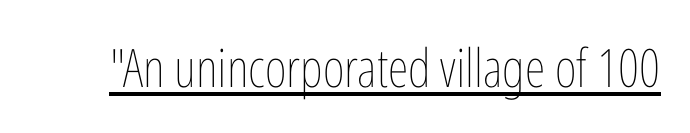
The image shows 53 px thin, condensed type, upright; set normal letter spacing, underlined; low stroke contrast and a medium x-height.
